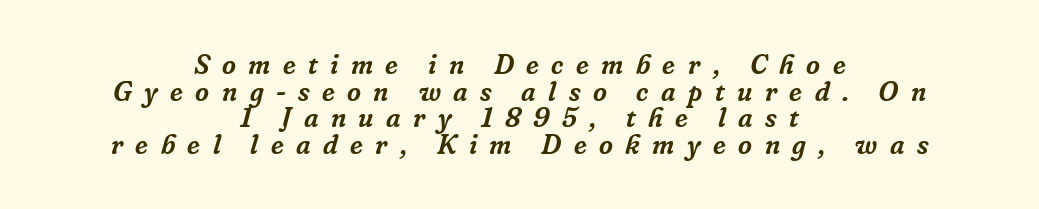
Q: Is the text italic (slanted)? A: Yes, it leans right by about 16 degrees.
Q: Is the text underlined? A: No.
Q: How is the paragraph aligned? A: Centered.
Q: Is the spacing between letters normal or unusually wide? A: Unusually wide.
Q: Is the spacing between lines tight, normal or loose? A: Tight.
